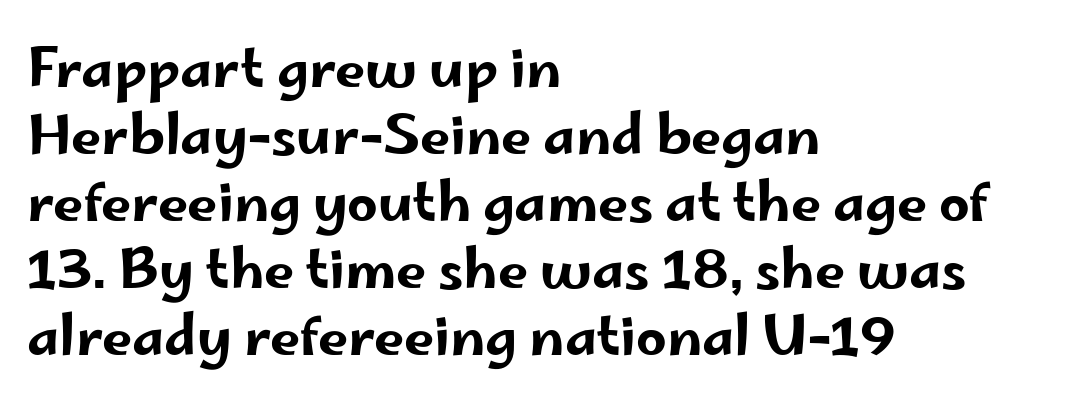
Q: Is the text italic (slanted)? A: No, it is upright.
Q: Is the typeface a serif or a sans-serif typeface? A: Sans-serif.
Q: Is the text underlined? A: No.
Q: How is the paragraph aligned? A: Left-aligned.
Q: Is the spacing between letters normal or unusually wide? A: Normal.
Q: Width (condensed, normal, or wide)? A: Wide.
Q: Stroke contrast? A: Low.
Q: x-height? A: Small.
Q: Monospaced? A: No.
